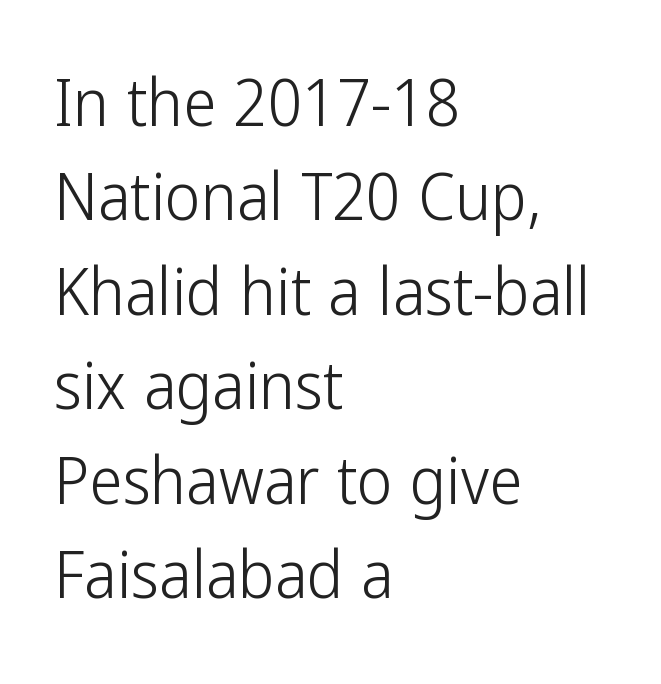
The image shows 67 px light, condensed sans-serif type, upright; set left-aligned, normal line spacing (1.41x), normal letter spacing, not underlined; low stroke contrast and a medium x-height.
